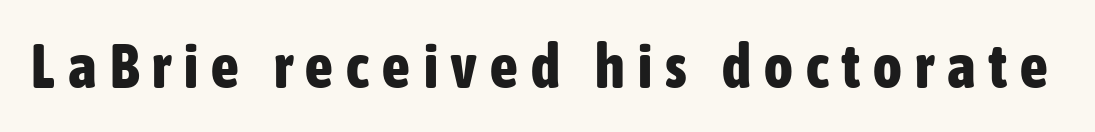
The type is letterspaced generously, with wide tracking. Style check: upright. The sample has been set heavy, in full bold. The glyphs are unaccompanied by any horizontal stroke below them.
